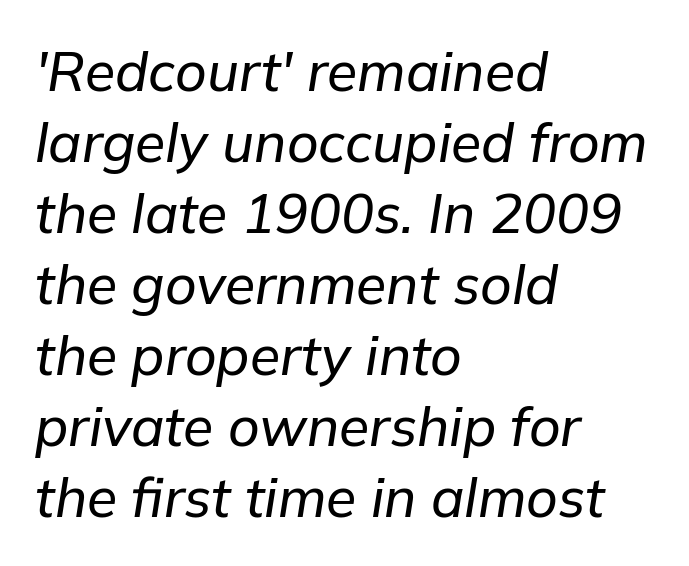
Q: Is the text italic (slanted)? A: Yes, it leans right by about 9 degrees.
Q: Is the text underlined? A: No.
Q: How is the paragraph aligned? A: Left-aligned.
Q: Is the spacing between letters normal or unusually wide? A: Normal.
Q: Is the spacing between lines tight, normal or loose? A: Normal.
Q: Width (condensed, normal, or wide)? A: Normal.
Q: Stroke contrast? A: Low.
Q: x-height? A: Medium.
Q: Monospaced? A: No.
